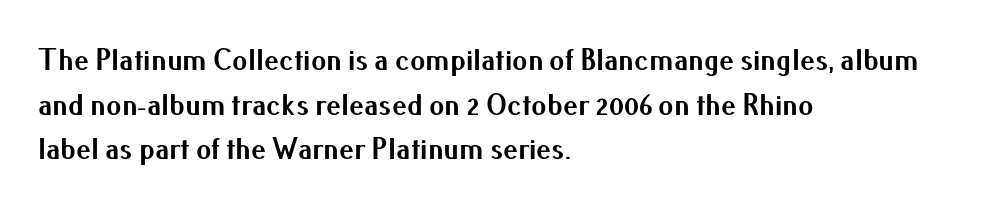
Every stem runs plumb, perpendicular to the baseline. Vertical spacing — default. Think of a printed novel: that variable character pitch is what you see here. There is no visible air inserted between adjacent glyphs.
